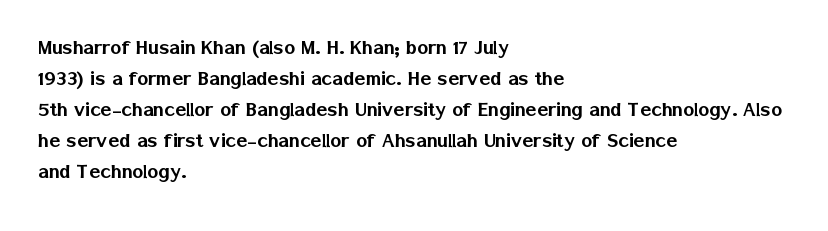
The designer left line spacing at the default. Glance below the letters and you will spot only blank space. The letters sit at their default tracking, neither squeezed nor spread. If you drew a line through each stem, it would be perfectly vertical. The compositor pushed each line to the left boundary.
